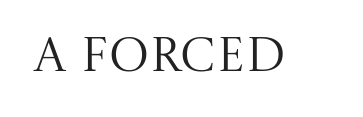
The image shows 48 px regular-weight serif type, upright; set normal letter spacing, not underlined; medium stroke contrast and a large x-height.
